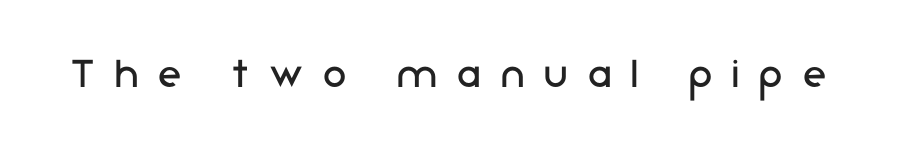
{"serif": "no", "italic": "no", "bold": "no", "weight": "regular", "width": "normal", "stroke_contrast": "low", "x_height": "medium", "monospaced": "no", "underline": "no", "letter_spacing": "wide", "letter_spacing_em": 0.43, "glyph_px": 47}
